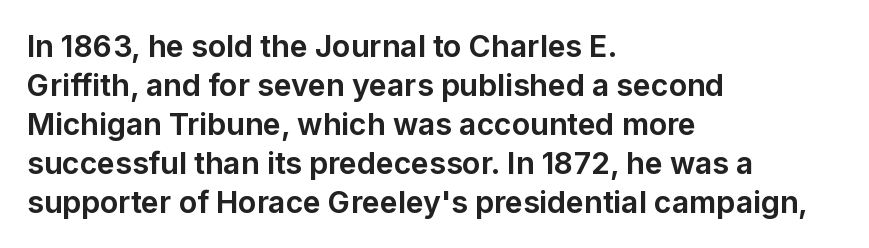
Heavy, bold letterforms. If you drew a ruler down the left edge, every line would touch it. Short note: letters normally spaced. Unlike italic type, these characters show no tilt at all. The letters advance in unequal steps, a hallmark of proportional type. The lines sit at an ordinary, default distance from one another.
